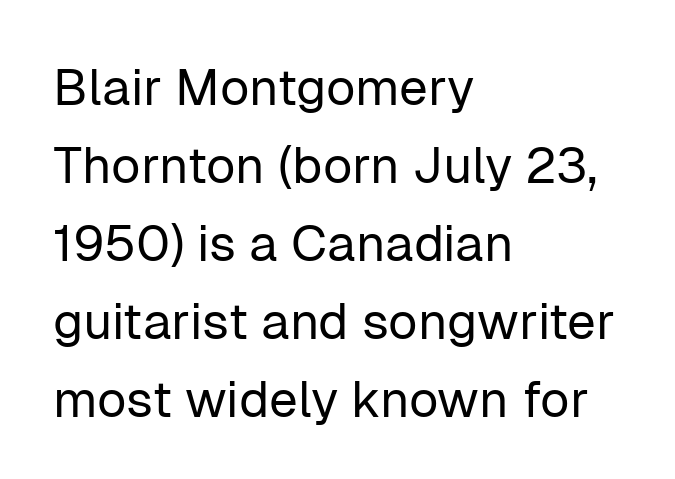
Stems and bowls with no extra thickness — not bold. Underline: absent. Where is the straight margin? On the left. The text was rendered using a sans face with plain stroke endings. Upright lettering throughout.
